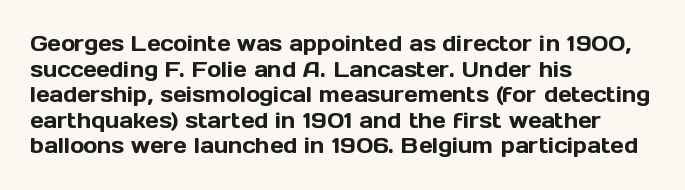
Q: Is the text italic (slanted)? A: No, it is upright.
Q: Is the text underlined? A: No.
Q: How is the paragraph aligned? A: Left-aligned.
Q: Is the spacing between letters normal or unusually wide? A: Normal.
